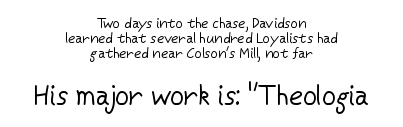
{"italic": "no", "bold": "no", "underline": "no", "align": "center", "line_spacing": "tight", "line_spacing_ratio": 1.08, "letter_spacing": "normal", "letter_spacing_em": 0.0, "larger_block": "second", "size_ratio": 1.93, "glyph_px": 27}
